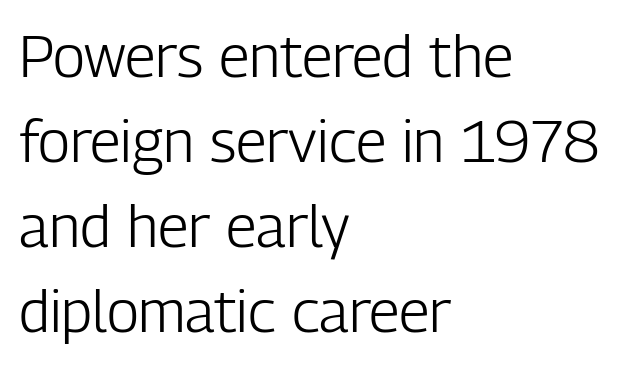
Q: Is the text bold? A: No.
Q: Is the text italic (slanted)? A: No, it is upright.
Q: Is the typeface a serif or a sans-serif typeface? A: Sans-serif.
Q: Is the text underlined? A: No.
Q: How is the paragraph aligned? A: Left-aligned.
Q: Is the spacing between letters normal or unusually wide? A: Normal.
Q: Is the spacing between lines tight, normal or loose? A: Normal.
Q: Width (condensed, normal, or wide)? A: Condensed.
Q: Stroke contrast? A: Low.
Q: x-height? A: Medium.
Q: Monospaced? A: No.
